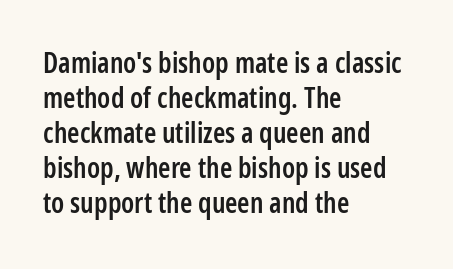
Q: Is the text bold? A: Semi-bold.
Q: Is the text italic (slanted)? A: No, it is upright.
Q: Is the typeface a serif or a sans-serif typeface? A: Sans-serif.
Q: Is the text underlined? A: No.
Q: How is the paragraph aligned? A: Left-aligned.
Q: Is the spacing between letters normal or unusually wide? A: Normal.
Q: Is the spacing between lines tight, normal or loose? A: Normal.
Q: Width (condensed, normal, or wide)? A: Condensed.
Q: Stroke contrast? A: Low.
Q: x-height? A: Medium.
Q: Monospaced? A: No.
